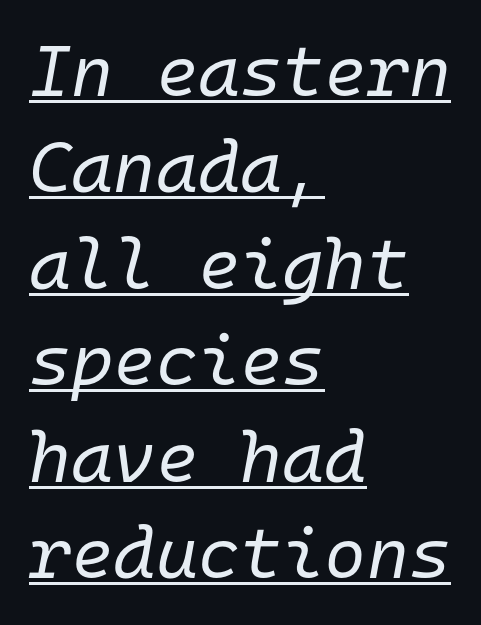
{"italic": "yes", "lean": "right", "slant_degrees": 10, "bold": "no", "weight": "regular", "width": "normal", "stroke_contrast": "low", "x_height": "medium", "monospaced": "yes", "underline": "yes", "align": "left", "line_spacing": "normal", "line_spacing_ratio": 1.34, "letter_spacing": "normal", "letter_spacing_em": 0.0, "glyph_px": 72}
